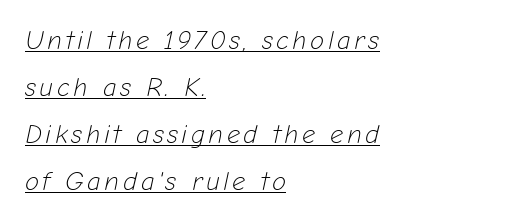
The image shows 26 px text type, italic (leaning right); set left-aligned, line spacing 1.81x, underlined.
